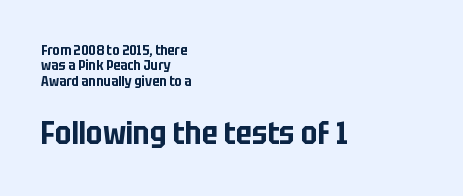
The image shows 32 px condensed sans-serif type, upright; set left-aligned, tight line spacing (1.09x), normal letter spacing, not underlined; the second (bottom) block is 2.29x larger; low stroke contrast and a large x-height.
